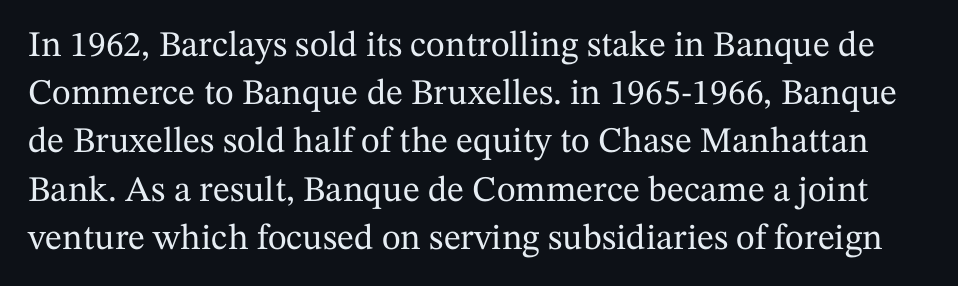
{"serif": "yes", "italic": "no", "width": "normal", "stroke_contrast": "medium", "x_height": "medium", "monospaced": "no", "underline": "no", "line_spacing": "normal", "line_spacing_ratio": 1.34, "letter_spacing": "normal", "letter_spacing_em": 0.0, "glyph_px": 36}
